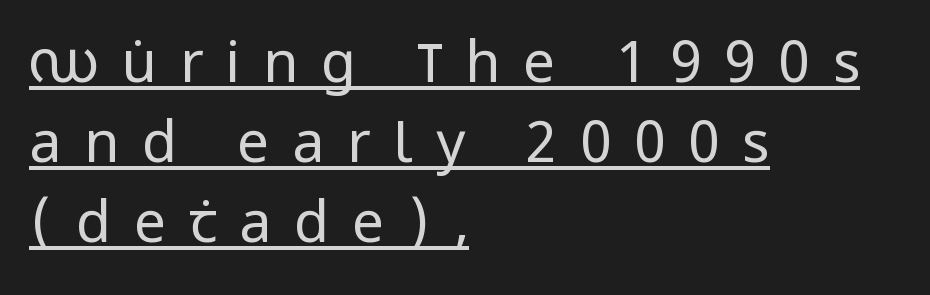
The image shows 57 px regular-weight, condensed sans-serif type, upright; set left-aligned, normal line spacing (1.4x), unusually wide letter spacing (+0.4 em), underlined; low stroke contrast and a large x-height.
